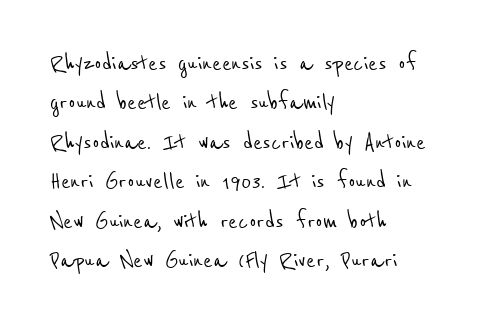
Q: Is the typeface a serif or a sans-serif typeface? A: Sans-serif.
Q: Is the text underlined? A: No.
Q: How is the paragraph aligned? A: Left-aligned.
Q: Is the spacing between letters normal or unusually wide? A: Normal.
Q: Is the spacing between lines tight, normal or loose? A: Normal.
Q: Width (condensed, normal, or wide)? A: Condensed.
Q: Stroke contrast? A: Low.
Q: x-height? A: Medium.
Q: Monospaced? A: No.
